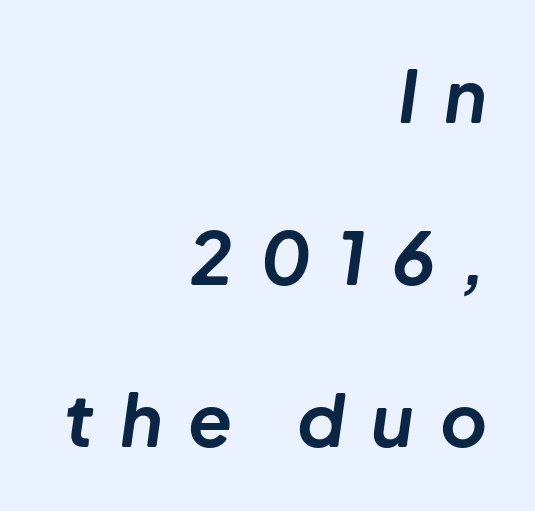
Spacing verdict: proportional, widths tailored to each character. One glance says open: line gaps are wider than usual. Every character sits at an angle, as italics do. Plenty of ink on the page — the face is bold. Any mark beneath the type? The region is blank.
